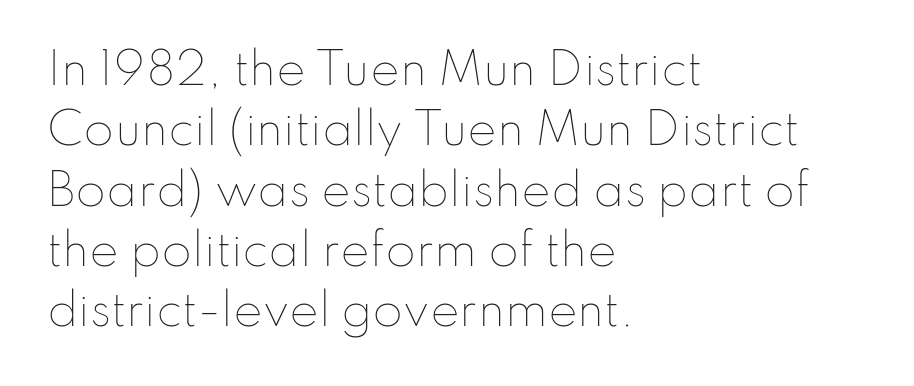
{"italic": "no", "bold": "no", "weight": "thin", "width": "normal", "stroke_contrast": "low", "x_height": "small", "monospaced": "no", "underline": "no", "align": "left", "line_spacing": "normal", "line_spacing_ratio": 1.37, "letter_spacing": "normal", "letter_spacing_em": 0.0, "glyph_px": 44}
